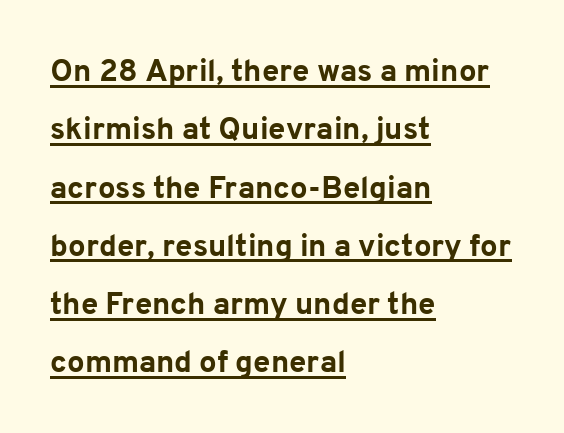
{"serif": "no", "italic": "no", "bold": "yes", "weight": "bold", "width": "normal", "stroke_contrast": "low", "x_height": "medium", "monospaced": "no", "underline": "yes", "align": "left", "line_spacing_ratio": 1.88, "letter_spacing": "normal", "letter_spacing_em": 0.0, "glyph_px": 31}
